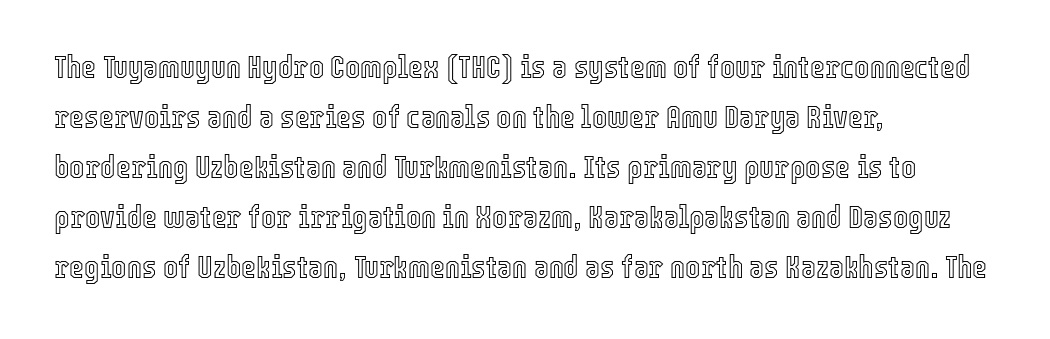
{"italic": "no", "width": "condensed", "x_height": "medium", "monospaced": "no", "underline": "no", "align": "left", "line_spacing": "normal", "line_spacing_ratio": 1.56, "letter_spacing": "normal", "letter_spacing_em": 0.0, "glyph_px": 32}
